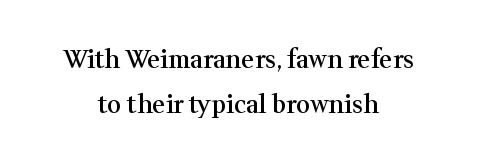
Lines of text with bare space underneath. Stroke thickness is moderately raised; the sample reads as semibold. These lines were composed using upright roman letters. The rendering keeps characters at their native spacing. The setting favours the middle, as headings and verse often do.
